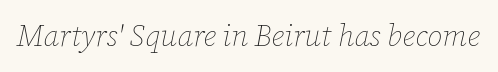
Check the space under the baseline: it is left empty. A typesetter would call this proportional, since set widths differ per character. These lines keep a tight, regular rhythm from letter to letter. Tall strokes in this sample are angled rather than plumb.
